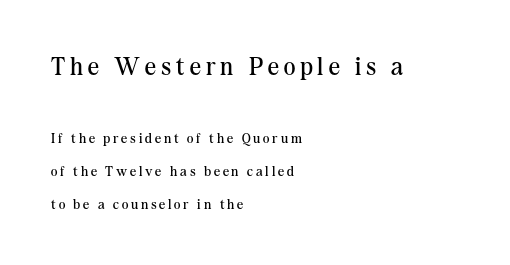
Q: Is the text bold? A: No.
Q: Is the text italic (slanted)? A: No, it is upright.
Q: Is the text underlined? A: No.
Q: How is the paragraph aligned? A: Left-aligned.
Q: Is the spacing between letters normal or unusually wide? A: Unusually wide.
Q: Is the spacing between lines tight, normal or loose? A: Loose.
Q: Which block of text is set in a larger size, the first (top) or the second (bottom)? A: The first (top) one.
